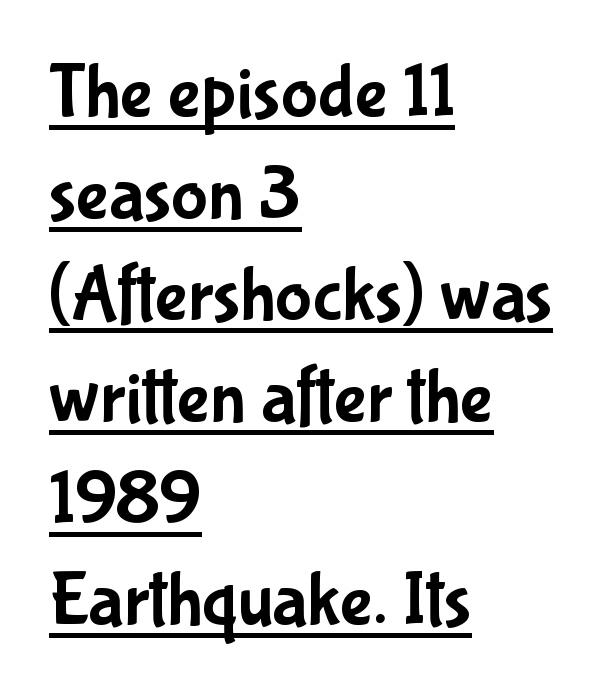
Q: Is the text italic (slanted)? A: No, it is upright.
Q: Is the typeface a serif or a sans-serif typeface? A: Sans-serif.
Q: Is the text underlined? A: Yes.
Q: How is the paragraph aligned? A: Left-aligned.
Q: Is the spacing between letters normal or unusually wide? A: Normal.
Q: Is the spacing between lines tight, normal or loose? A: Normal.
Q: Width (condensed, normal, or wide)? A: Condensed.
Q: Stroke contrast? A: Low.
Q: x-height? A: Medium.
Q: Monospaced? A: No.
